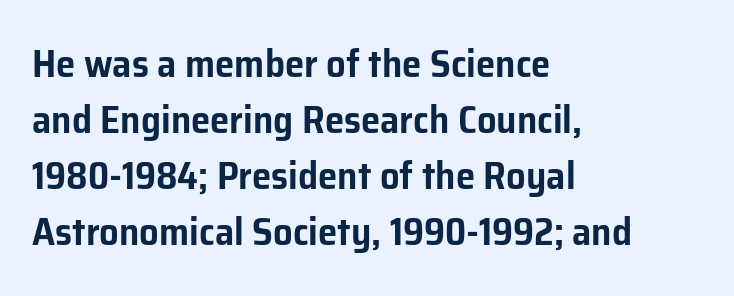
{"serif": "no", "italic": "no", "width": "normal", "stroke_contrast": "low", "x_height": "medium", "monospaced": "no", "underline": "no", "align": "left", "line_spacing": "normal", "line_spacing_ratio": 1.44, "letter_spacing": "normal", "letter_spacing_em": 0.0, "glyph_px": 39}
